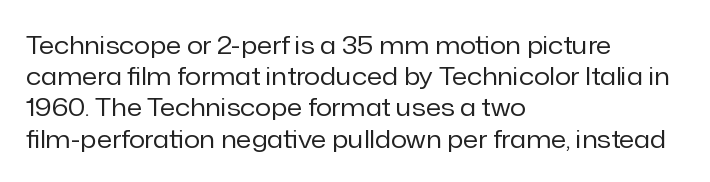
Q: Is the text bold? A: No.
Q: Is the text italic (slanted)? A: No, it is upright.
Q: Is the text underlined? A: No.
Q: How is the paragraph aligned? A: Left-aligned.
Q: Is the spacing between letters normal or unusually wide? A: Normal.
Q: Is the spacing between lines tight, normal or loose? A: Normal.
